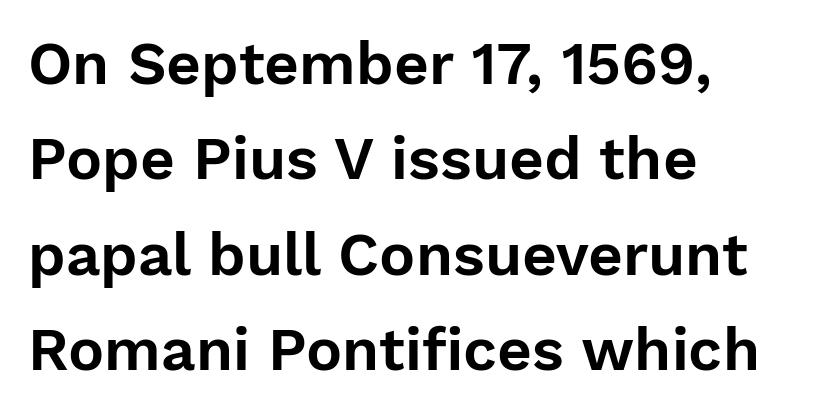
The image shows 60 px sans-serif type, upright; set left-aligned, normal line spacing (1.59x), normal letter spacing, not underlined; low stroke contrast and a medium x-height.
